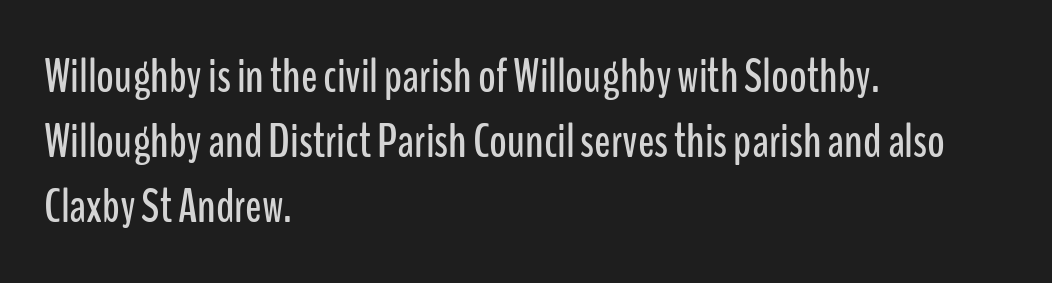
Q: Is the text italic (slanted)? A: No, it is upright.
Q: Is the typeface a serif or a sans-serif typeface? A: Sans-serif.
Q: Is the text underlined? A: No.
Q: How is the paragraph aligned? A: Left-aligned.
Q: Is the spacing between letters normal or unusually wide? A: Normal.
Q: Is the spacing between lines tight, normal or loose? A: Normal.
Q: Width (condensed, normal, or wide)? A: Condensed.
Q: Stroke contrast? A: Low.
Q: x-height? A: Medium.
Q: Monospaced? A: No.
